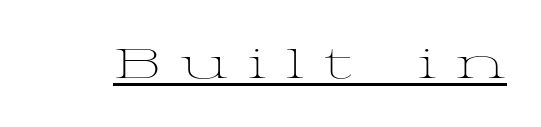
Is the stroke heavy? The answer is a plain regular-or-lighter. This sample uses a serif face. Spacing verdict: proportional, widths tailored to each character. Compared with typical body copy, the letter spacing here is much looser. When letters stand straight like this, we call the style roman or upright. Caption: lettering with a line underneath.
